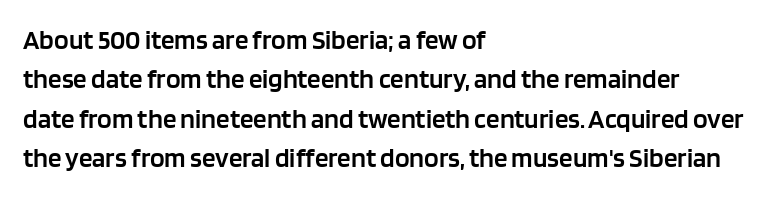
Q: Is the text bold? A: Semi-bold.
Q: Is the text italic (slanted)? A: No, it is upright.
Q: Is the text underlined? A: No.
Q: How is the paragraph aligned? A: Left-aligned.
Q: Is the spacing between letters normal or unusually wide? A: Normal.
Q: Is the spacing between lines tight, normal or loose? A: Normal.
